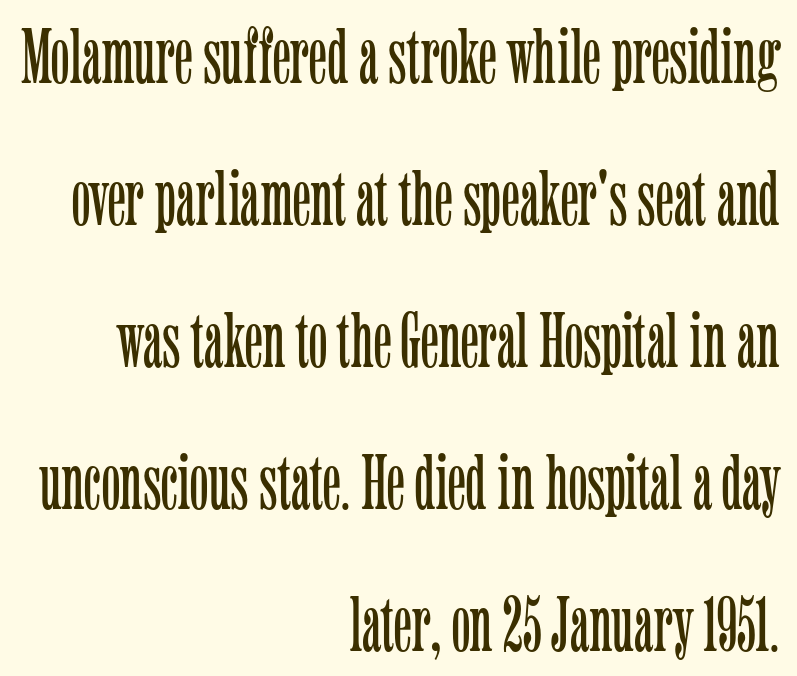
Nobody drew a line under any word here. Each letter's strokes conclude with small projecting serifs. The passage shown is not bold in any degree. Visually the block forms a straight wall on the right and a jagged coastline on the left. Standard letterfit; no display-style spreading of the glyphs.
